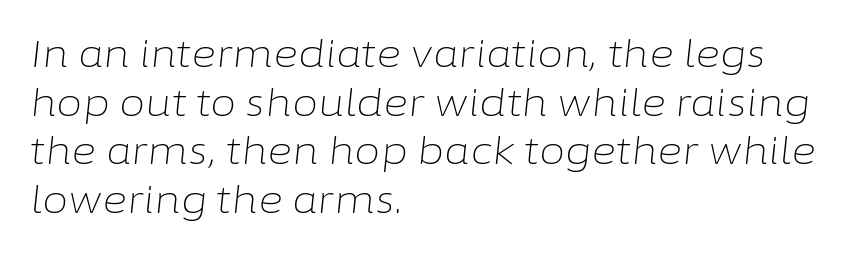
{"italic": "yes", "lean": "right", "slant_degrees": 6, "bold": "no", "weight": "light", "width": "normal", "stroke_contrast": "low", "x_height": "medium", "monospaced": "no", "underline": "no", "align": "left", "line_spacing": "normal", "line_spacing_ratio": 1.28, "letter_spacing": "normal", "letter_spacing_em": 0.0, "glyph_px": 38}
